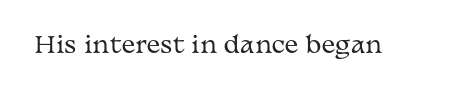
Q: Is the text bold? A: No.
Q: Is the text italic (slanted)? A: No, it is upright.
Q: Is the text underlined? A: No.
Q: Is the spacing between letters normal or unusually wide? A: Normal.
